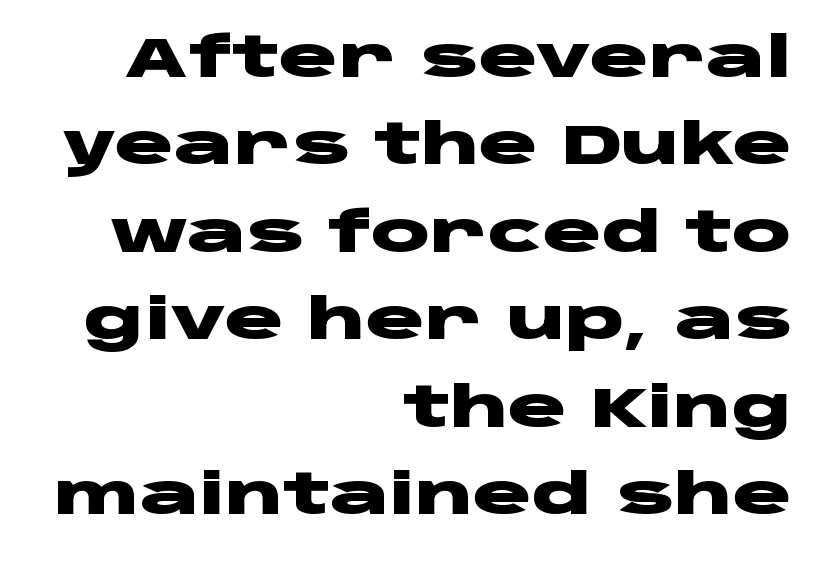
{"serif": "no", "italic": "no", "bold": "yes", "weight": "heavy", "width": "wide", "stroke_contrast": "low", "x_height": "large", "monospaced": "no", "underline": "no", "align": "right", "line_spacing": "normal", "line_spacing_ratio": 1.59, "letter_spacing": "normal", "letter_spacing_em": 0.0, "glyph_px": 55}
